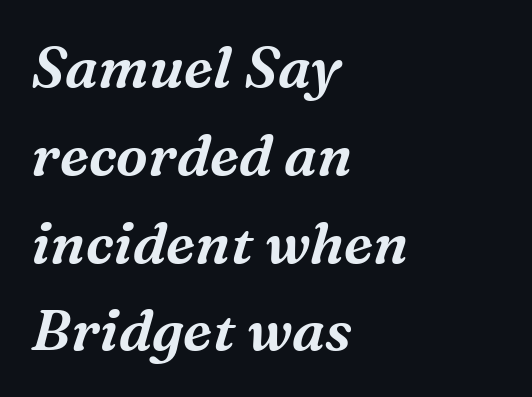
Q: Is the text italic (slanted)? A: Yes, it leans right by about 16 degrees.
Q: Is the typeface a serif or a sans-serif typeface? A: Serif.
Q: Is the text underlined? A: No.
Q: How is the paragraph aligned? A: Left-aligned.
Q: Is the spacing between letters normal or unusually wide? A: Normal.
Q: Is the spacing between lines tight, normal or loose? A: Normal.
Q: Width (condensed, normal, or wide)? A: Normal.
Q: Stroke contrast? A: Medium.
Q: x-height? A: Medium.
Q: Monospaced? A: No.
